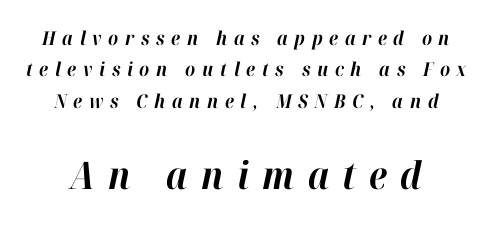
The image shows 38 px bold type, italic (leaning right); set normal line spacing (1.65x), unusually wide letter spacing (+0.35 em), not underlined; the second (bottom) block is 2.0x larger; high stroke contrast and a medium x-height.
